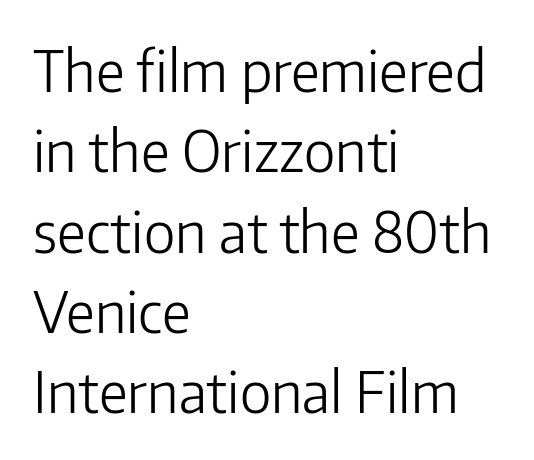
The zone under the glyphs is completely vacant. Do the characters align in a grid? No, the font is proportional. Teacher's note: observe the even left margin — that is flush-left alignment. To sum up the face: it is a sans, with no serifs.
